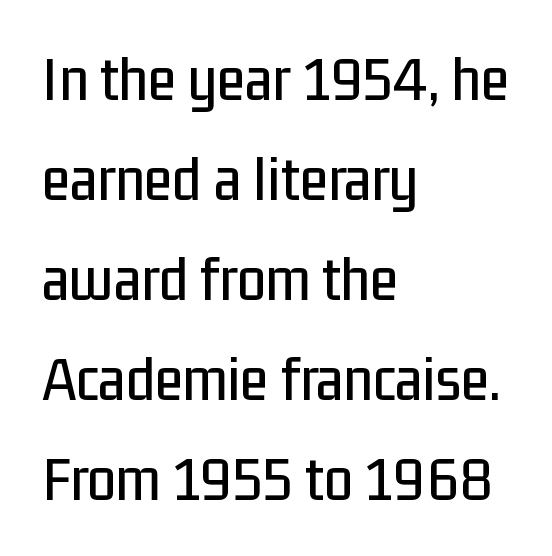
The image shows 65 px condensed sans-serif type, upright; set left-aligned, normal line spacing (1.54x), normal letter spacing, not underlined; low stroke contrast and a medium x-height.
